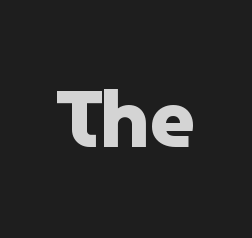
Q: Is the text bold? A: Yes.
Q: Is the text italic (slanted)? A: No, it is upright.
Q: Is the typeface a serif or a sans-serif typeface? A: Sans-serif.
Q: Is the text underlined? A: No.
Q: Is the spacing between letters normal or unusually wide? A: Normal.
Q: Width (condensed, normal, or wide)? A: Normal.
Q: Stroke contrast? A: Low.
Q: x-height? A: Medium.
Q: Monospaced? A: No.
